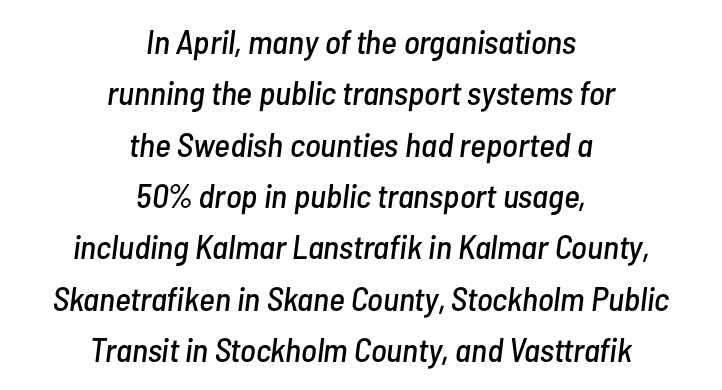
The image shows 34 px condensed type, italic (leaning right); set centered, normal line spacing (1.51x), normal letter spacing, not underlined; low stroke contrast and a medium x-height.
